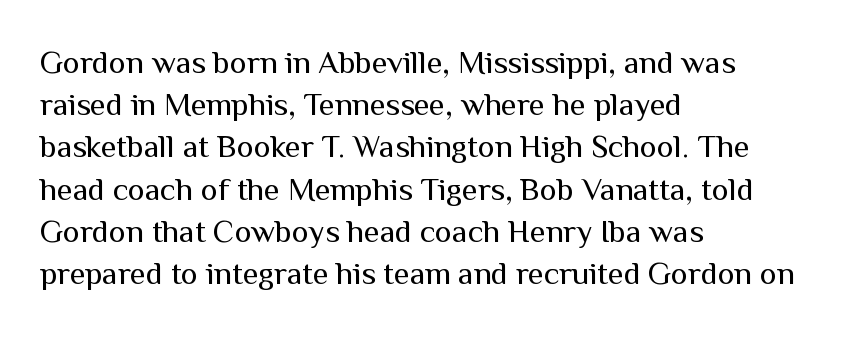
Q: Is the text bold? A: No.
Q: Is the text italic (slanted)? A: No, it is upright.
Q: Is the typeface a serif or a sans-serif typeface? A: Sans-serif.
Q: Is the text underlined? A: No.
Q: How is the paragraph aligned? A: Left-aligned.
Q: Is the spacing between letters normal or unusually wide? A: Normal.
Q: Is the spacing between lines tight, normal or loose? A: Normal.
Q: Width (condensed, normal, or wide)? A: Normal.
Q: Stroke contrast? A: Medium.
Q: x-height? A: Medium.
Q: Monospaced? A: No.
